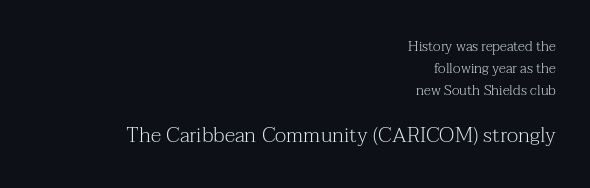
Q: Is the text bold? A: No.
Q: Is the text italic (slanted)? A: No, it is upright.
Q: Is the text underlined? A: No.
Q: How is the paragraph aligned? A: Right-aligned.
Q: Is the spacing between letters normal or unusually wide? A: Normal.
Q: Is the spacing between lines tight, normal or loose? A: Normal.
Q: Which block of text is set in a larger size, the first (top) or the second (bottom)? A: The second (bottom) one.
